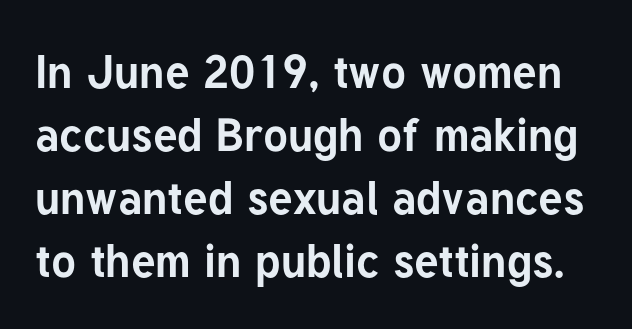
Q: Is the text bold? A: Yes.
Q: Is the text italic (slanted)? A: No, it is upright.
Q: Is the typeface a serif or a sans-serif typeface? A: Sans-serif.
Q: Is the text underlined? A: No.
Q: Is the spacing between letters normal or unusually wide? A: Normal.
Q: Is the spacing between lines tight, normal or loose? A: Normal.
Q: Width (condensed, normal, or wide)? A: Normal.
Q: Stroke contrast? A: Low.
Q: x-height? A: Medium.
Q: Monospaced? A: No.
